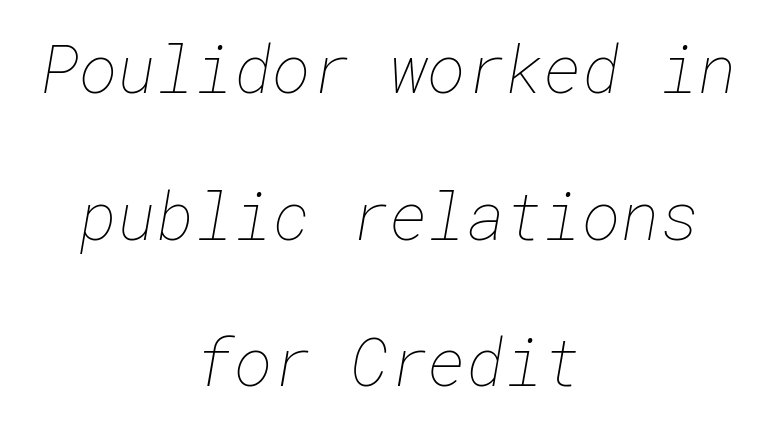
{"bold": "no", "weight": "thin", "width": "normal", "stroke_contrast": "low", "x_height": "medium", "underline": "no", "align": "center", "line_spacing": "loose", "line_spacing_ratio": 2.22, "letter_spacing": "normal", "letter_spacing_em": 0.0, "glyph_px": 66}
